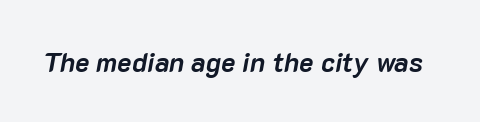
Q: Is the text bold? A: Yes.
Q: Is the text italic (slanted)? A: Yes, it leans right by about 10 degrees.
Q: Is the text underlined? A: No.
Q: Is the spacing between letters normal or unusually wide? A: Normal.
